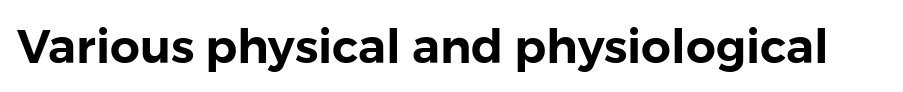
The image shows 47 px sans-serif type, upright; set normal letter spacing, not underlined; a medium x-height.
